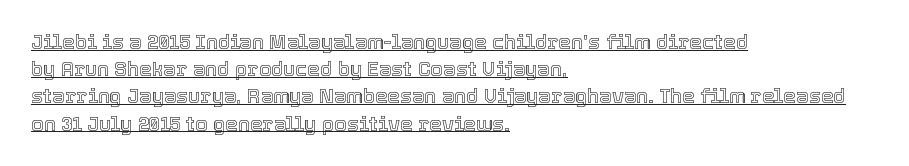
{"italic": "no", "underline": "yes", "align": "left", "line_spacing": "normal", "line_spacing_ratio": 1.36, "letter_spacing": "normal", "letter_spacing_em": 0.0, "glyph_px": 20}
